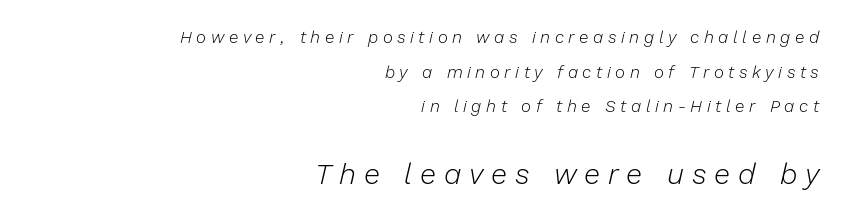
The image shows 29 px light type, italic (leaning right); set right-aligned, loose line spacing (2.04x), unusually wide letter spacing (+0.27 em), not underlined; the second (bottom) block is 1.71x larger; low stroke contrast and a medium x-height.
